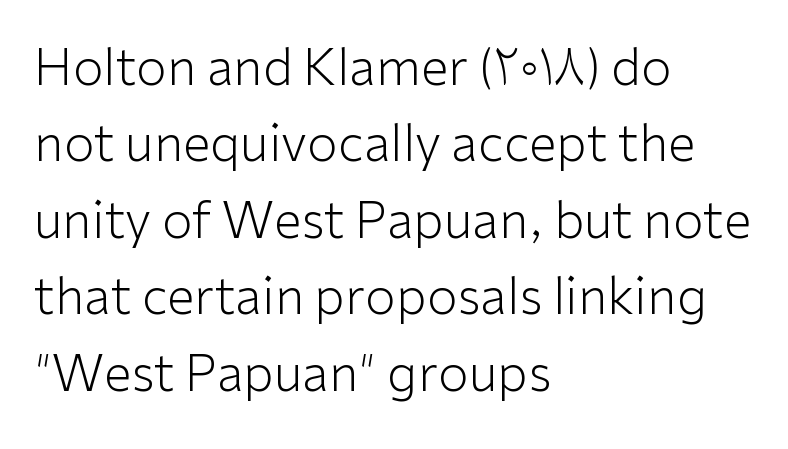
Q: Is the text bold? A: No.
Q: Is the text italic (slanted)? A: No, it is upright.
Q: Is the typeface a serif or a sans-serif typeface? A: Sans-serif.
Q: Is the text underlined? A: No.
Q: How is the paragraph aligned? A: Left-aligned.
Q: Is the spacing between letters normal or unusually wide? A: Normal.
Q: Is the spacing between lines tight, normal or loose? A: Normal.
Q: Width (condensed, normal, or wide)? A: Normal.
Q: Stroke contrast? A: Low.
Q: x-height? A: Medium.
Q: Monospaced? A: No.
